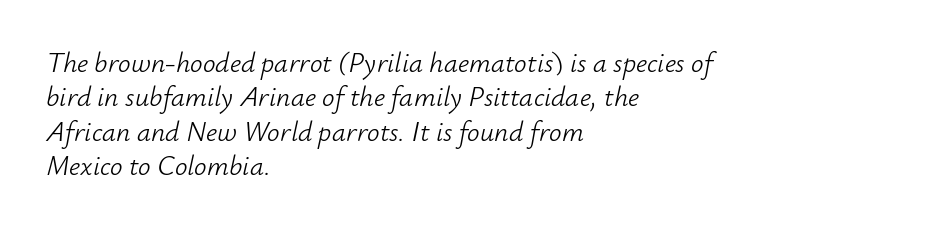
{"italic": "yes", "lean": "right", "slant_degrees": 12, "bold": "no", "weight": "light", "width": "normal", "stroke_contrast": "low", "x_height": "small", "monospaced": "no", "underline": "no", "align": "left", "line_spacing_ratio": 1.23, "letter_spacing": "normal", "letter_spacing_em": 0.0, "glyph_px": 28}
